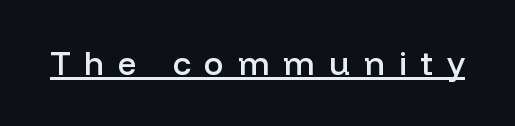
{"serif": "no", "italic": "no", "bold": "semi", "weight": "semibold", "width": "normal", "stroke_contrast": "low", "x_height": "medium", "monospaced": "no", "underline": "yes", "letter_spacing": "wide", "letter_spacing_em": 0.42, "glyph_px": 33}
